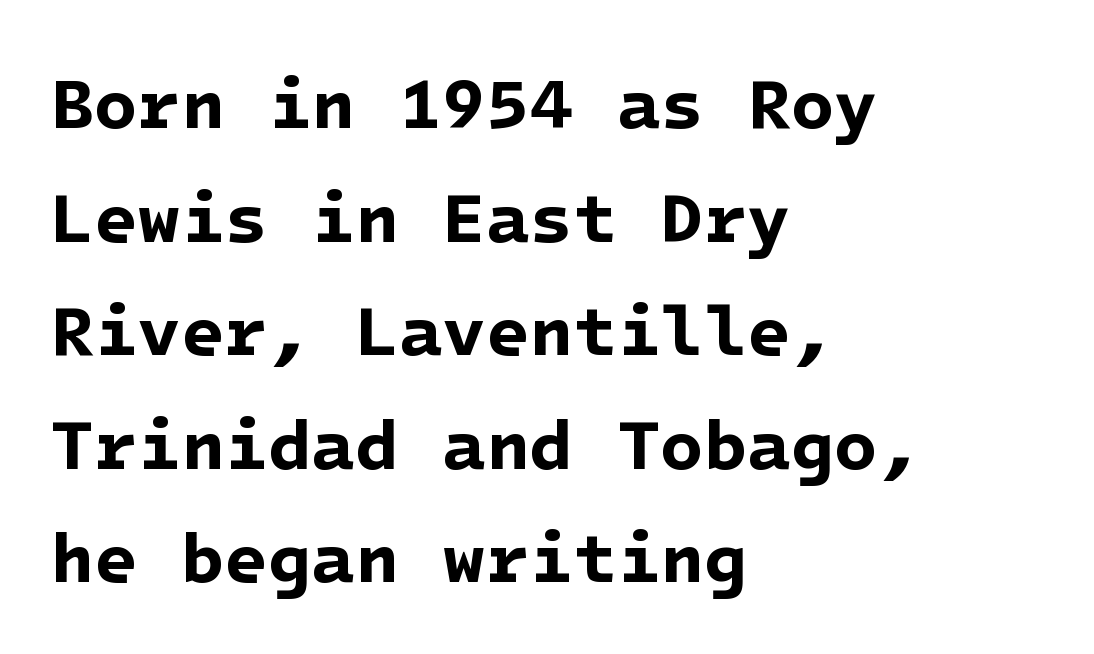
Beneath every word, the page is bare. Baseline-to-baseline distance is the conventional proportion of letter height. Reading down the block, your eye returns to a fixed left position each line. The letters are bold, with thick, heavy strokes.
